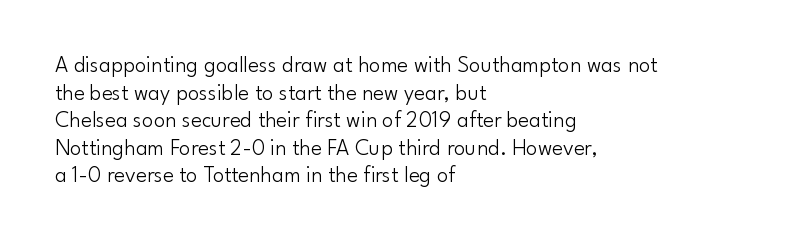
The image shows 23 px text type, upright; set left-aligned, line spacing 1.2x, normal letter spacing, not underlined.
